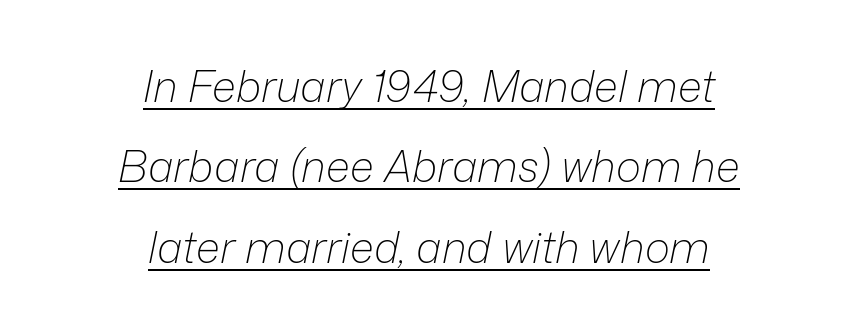
The image shows 43 px light type, italic (leaning right); set centered, line spacing 1.87x, normal letter spacing, underlined; low stroke contrast and a medium x-height.
